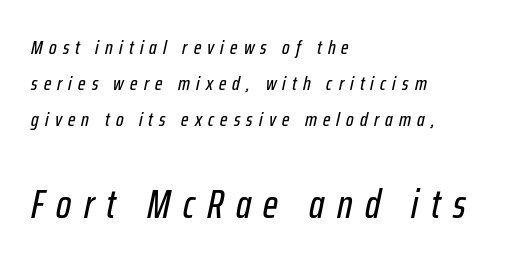
The image shows 40 px condensed type, italic (leaning right); set left-aligned, line spacing 1.81x, unusually wide letter spacing (+0.31 em), not underlined; the second (bottom) block is 2.0x larger; low stroke contrast and a medium x-height.
